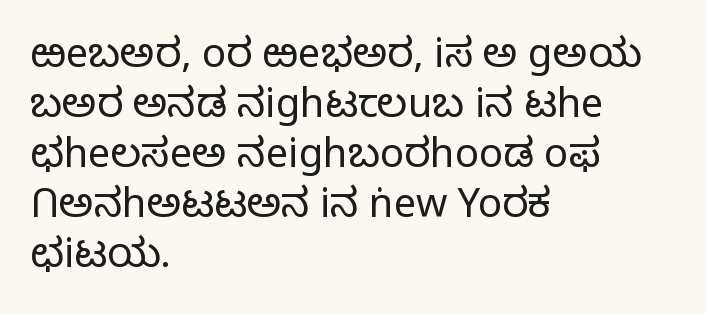
Q: Is the text bold? A: No.
Q: Is the text italic (slanted)? A: No, it is upright.
Q: Is the typeface a serif or a sans-serif typeface? A: Sans-serif.
Q: Is the text underlined? A: No.
Q: How is the paragraph aligned? A: Left-aligned.
Q: Is the spacing between letters normal or unusually wide? A: Normal.
Q: Is the spacing between lines tight, normal or loose? A: Normal.
Q: Width (condensed, normal, or wide)? A: Normal.
Q: Stroke contrast? A: Low.
Q: x-height? A: Medium.
Q: Monospaced? A: No.
